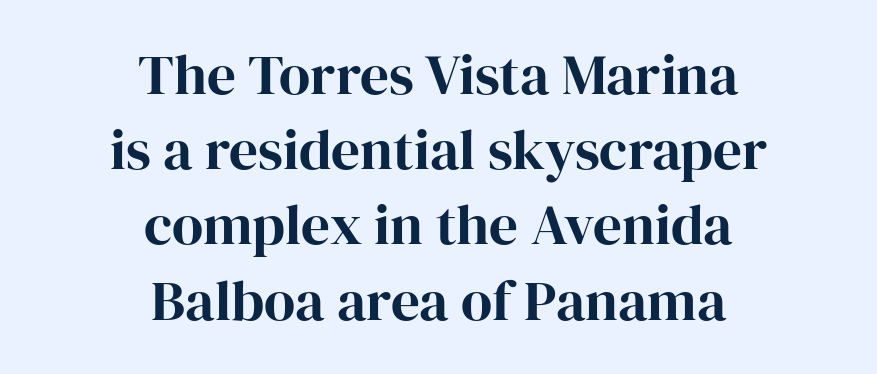
You could not count columns in this text — the font is proportionally spaced. The foot of each line stays bare and open. Short note: letters normally spaced. No italicization has been applied; the sample stays upright. Honestly, the row spacing looks completely unremarkable.
